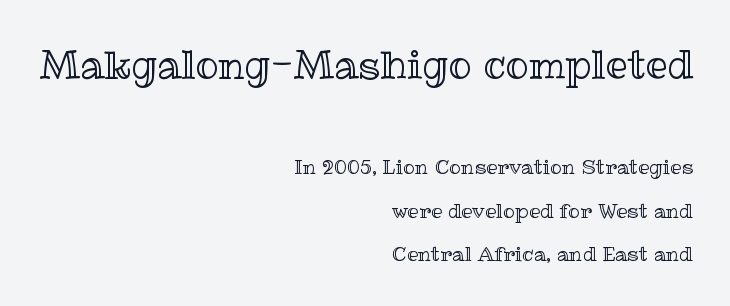
{"italic": "no", "width": "normal", "x_height": "medium", "monospaced": "no", "underline": "no", "align": "right", "line_spacing": "loose", "line_spacing_ratio": 2.18, "letter_spacing": "normal", "letter_spacing_em": 0.0, "larger_block": "first", "size_ratio": 1.95, "glyph_px": 39}
